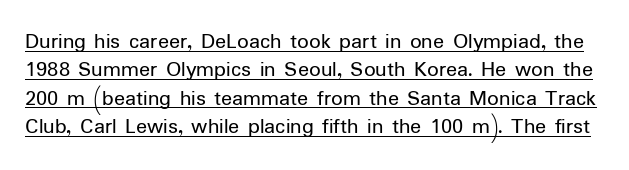
Q: Is the text bold? A: No.
Q: Is the text italic (slanted)? A: No, it is upright.
Q: Is the text underlined? A: Yes.
Q: Is the spacing between letters normal or unusually wide? A: Normal.
